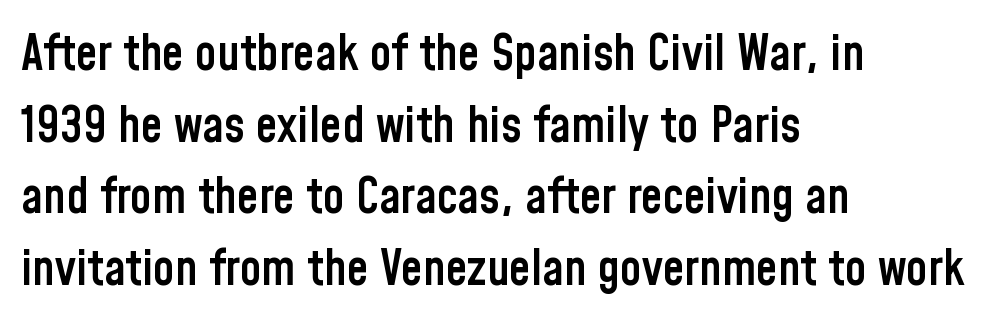
Q: Is the text bold? A: Semi-bold.
Q: Is the text italic (slanted)? A: No, it is upright.
Q: Is the typeface a serif or a sans-serif typeface? A: Sans-serif.
Q: Is the text underlined? A: No.
Q: How is the paragraph aligned? A: Left-aligned.
Q: Is the spacing between letters normal or unusually wide? A: Normal.
Q: Is the spacing between lines tight, normal or loose? A: Normal.
Q: Width (condensed, normal, or wide)? A: Condensed.
Q: Stroke contrast? A: Low.
Q: x-height? A: Medium.
Q: Monospaced? A: No.
